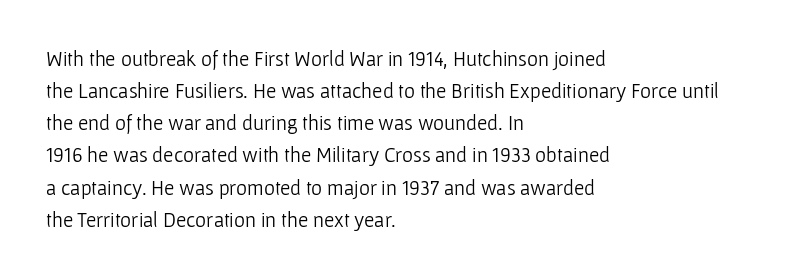
{"italic": "no", "bold": "no", "underline": "no", "align": "left", "line_spacing": "normal", "line_spacing_ratio": 1.53, "letter_spacing": "normal", "letter_spacing_em": 0.0, "glyph_px": 21}
